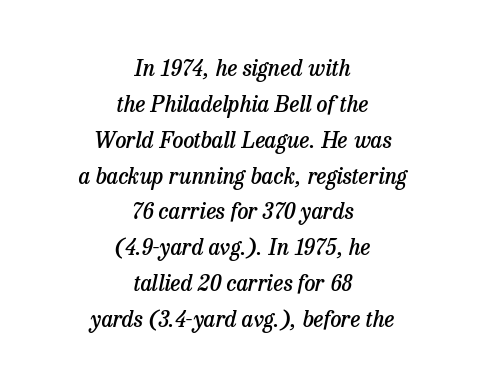
Observe the ordinary spacing: letters are neighbours, not strangers. In CSS terms this would be text-align: center. Notice the strokes are somewhat thickened but not fully heavy: this is a semibold. Evenly set lines give the paragraph a standard silhouette. The lettering tilts uniformly, giving the passage an italic look. Check the space under the baseline: it is left empty.
